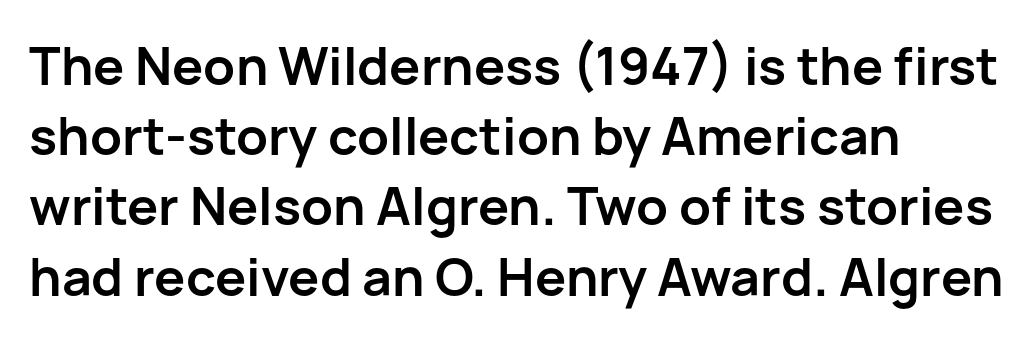
{"serif": "no", "italic": "no", "bold": "yes", "weight": "semibold", "width": "normal", "stroke_contrast": "low", "x_height": "medium", "monospaced": "no", "underline": "no", "align": "left", "line_spacing": "normal", "line_spacing_ratio": 1.35, "letter_spacing": "normal", "letter_spacing_em": 0.0, "glyph_px": 52}
